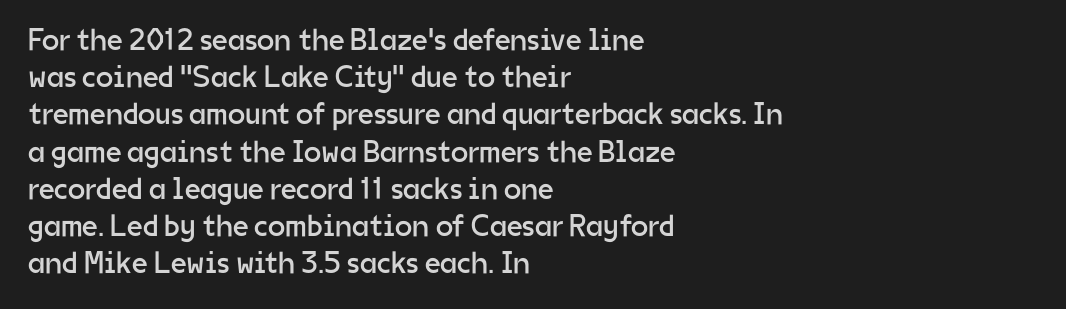
Look at the bottom of the vertical strokes: they stop flat, with no serifs. You can tell it's not italic because the verticals are truly vertical. The passage shown has conventional tracking throughout. Proportional: the letters do not fall into vertical columns. No extra ink here — the face is not bold. The string is rendered with underlining switched off.
